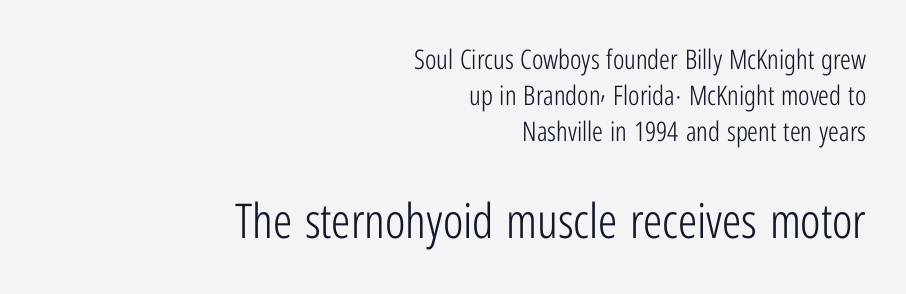
{"serif": "no", "italic": "no", "bold": "no", "weight": "light", "width": "condensed", "stroke_contrast": "low", "x_height": "medium", "monospaced": "no", "underline": "no", "align": "right", "line_spacing": "normal", "line_spacing_ratio": 1.33, "letter_spacing": "normal", "letter_spacing_em": 0.0, "larger_block": "second", "size_ratio": 1.78, "glyph_px": 48}
